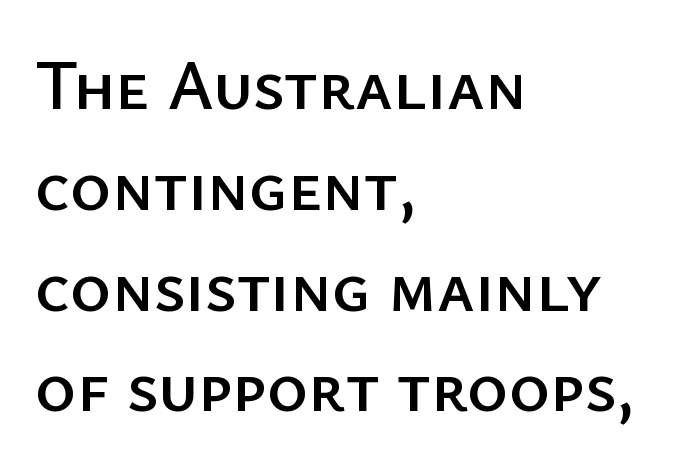
Q: Is the text italic (slanted)? A: No, it is upright.
Q: Is the typeface a serif or a sans-serif typeface? A: Sans-serif.
Q: Is the text underlined? A: No.
Q: How is the paragraph aligned? A: Left-aligned.
Q: Is the spacing between letters normal or unusually wide? A: Normal.
Q: Is the spacing between lines tight, normal or loose? A: Normal.
Q: Width (condensed, normal, or wide)? A: Normal.
Q: Stroke contrast? A: Low.
Q: x-height? A: Medium.
Q: Monospaced? A: No.
